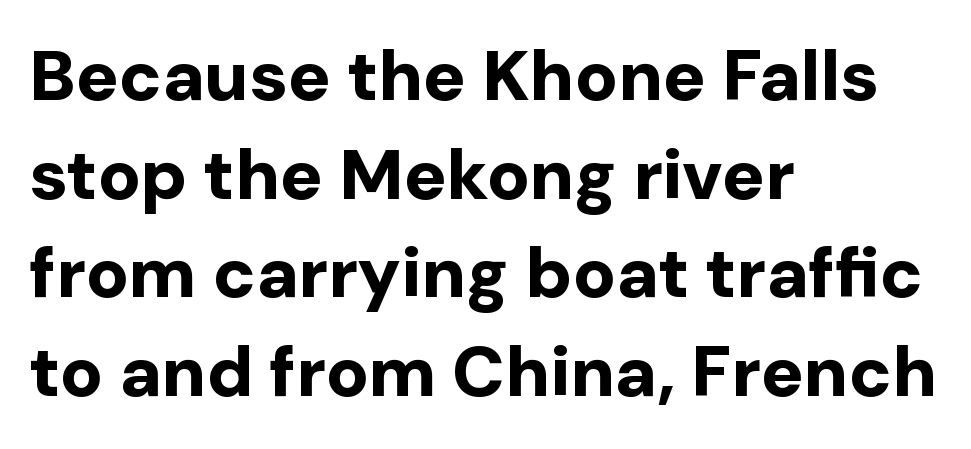
{"serif": "no", "italic": "no", "bold": "yes", "weight": "bold", "width": "normal", "stroke_contrast": "low", "x_height": "medium", "monospaced": "no", "underline": "no", "align": "left", "line_spacing": "normal", "line_spacing_ratio": 1.39, "letter_spacing": "normal", "letter_spacing_em": 0.0, "glyph_px": 71}
